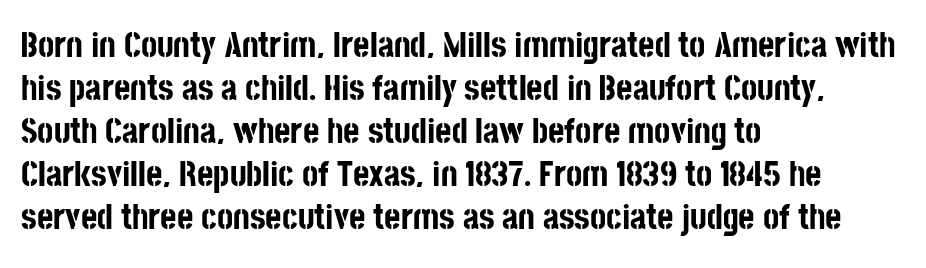
Heavy-handed strokes throughout: this text is bold. This sample uses a sans-serif face. The ragged edge is on the right, which tells us the setting is flush left. This sample uses an upright cut, with every glyph sitting square on the baseline.
